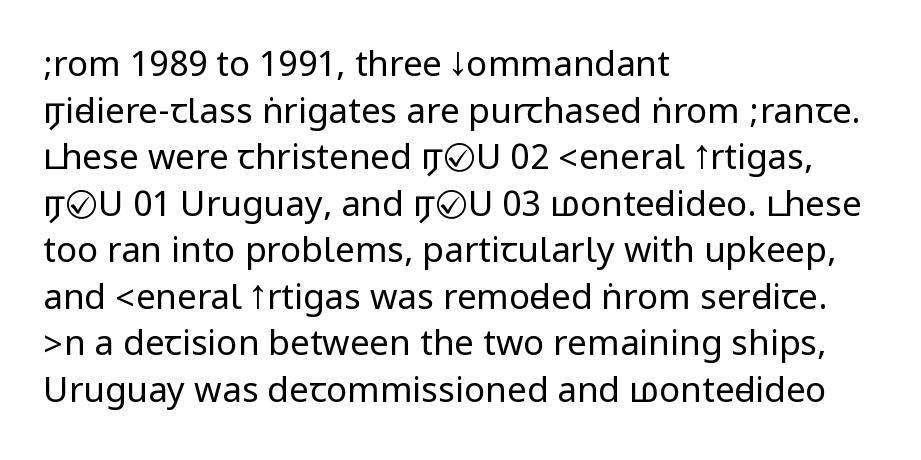
No feet cap the strokes, marking this as sans-serif type. A classic flush-left, rag-right setting is used for this passage. Look at the tracking — it's just the regular setting, nothing added. This is roman type, the default non-slanted kind.
